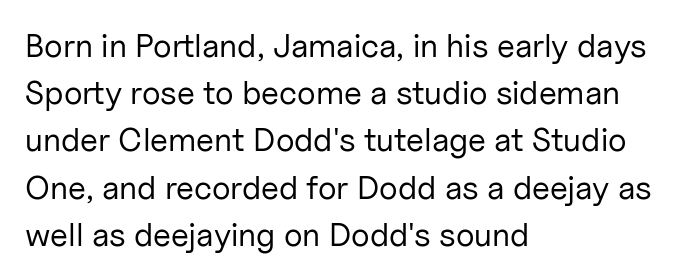
{"serif": "no", "italic": "no", "bold": "no", "weight": "regular", "width": "normal", "stroke_contrast": "low", "x_height": "medium", "monospaced": "no", "underline": "no", "align": "left", "line_spacing": "normal", "line_spacing_ratio": 1.43, "letter_spacing": "normal", "letter_spacing_em": 0.0, "glyph_px": 33}
